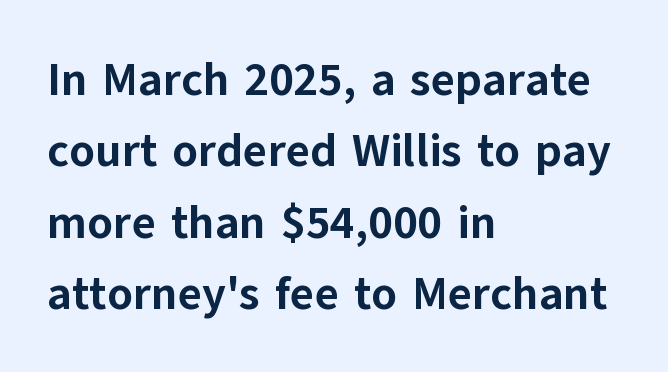
{"serif": "no", "italic": "no", "bold": "yes", "weight": "bold", "width": "normal", "stroke_contrast": "low", "x_height": "medium", "monospaced": "no", "underline": "no", "align": "left", "line_spacing": "normal", "line_spacing_ratio": 1.55, "letter_spacing": "normal", "letter_spacing_em": 0.0, "glyph_px": 46}
